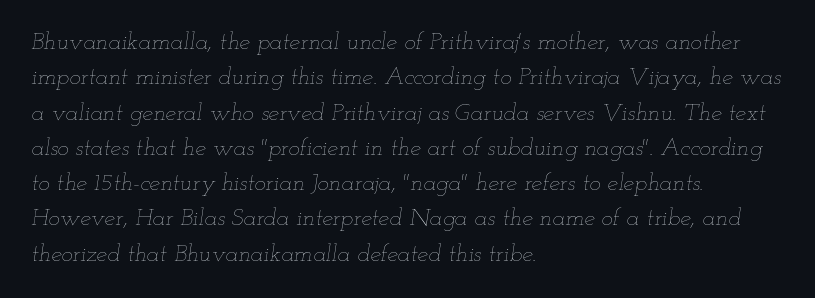
Q: Is the text bold? A: No.
Q: Is the text italic (slanted)? A: Yes, it leans right by about 12 degrees.
Q: Is the text underlined? A: No.
Q: How is the paragraph aligned? A: Left-aligned.
Q: Is the spacing between letters normal or unusually wide? A: Normal.
Q: Is the spacing between lines tight, normal or loose? A: Normal.
